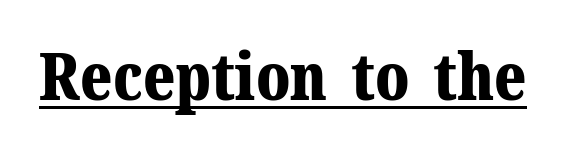
{"serif": "yes", "italic": "no", "bold": "yes", "weight": "bold", "width": "normal", "stroke_contrast": "medium", "x_height": "medium", "monospaced": "no", "underline": "yes", "letter_spacing": "normal", "letter_spacing_em": 0.0, "glyph_px": 65}
